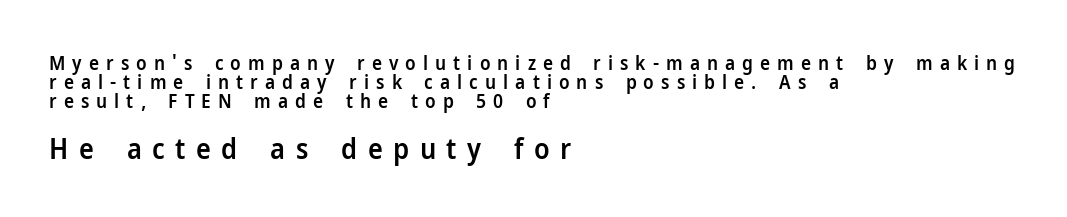
Do the characters align in a grid? No, the font is proportional. Closely set lines give the paragraph a compact silhouette. Of the two passages, the one underneath uses the larger point size. In terms of letterspacing, this is a distinctly airy, spread setting.
